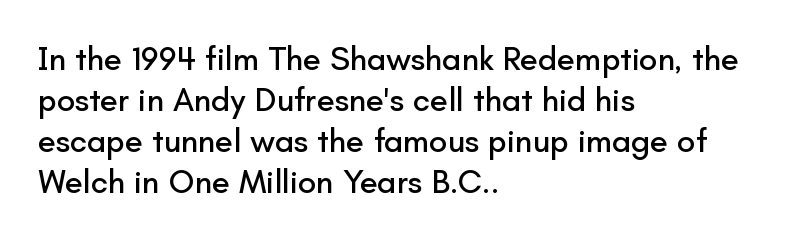
{"serif": "no", "italic": "no", "width": "normal", "stroke_contrast": "low", "x_height": "small", "monospaced": "no", "underline": "no", "align": "left", "line_spacing_ratio": 1.24, "letter_spacing": "normal", "letter_spacing_em": 0.0, "glyph_px": 33}
